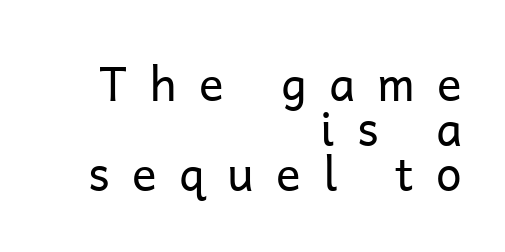
The lines are quadded right. This sample trades vertical openness for compactness between lines. The glyphs are unaccompanied by any horizontal stroke below them. Display-style spreading of the glyphs; the letterfit is very open. Quick note: not italic, upright. Is this a heavy cut? Hardly; it is regular or lighter.
